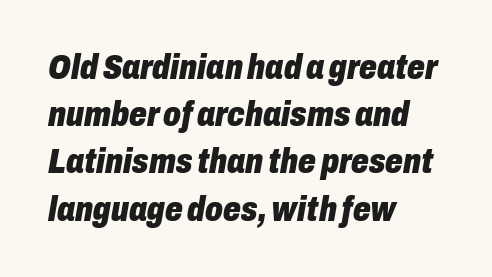
The image shows 35 px heavy, condensed type, italic (leaning right); set left-aligned, normal line spacing (1.35x), normal letter spacing, not underlined; low stroke contrast and a medium x-height.
